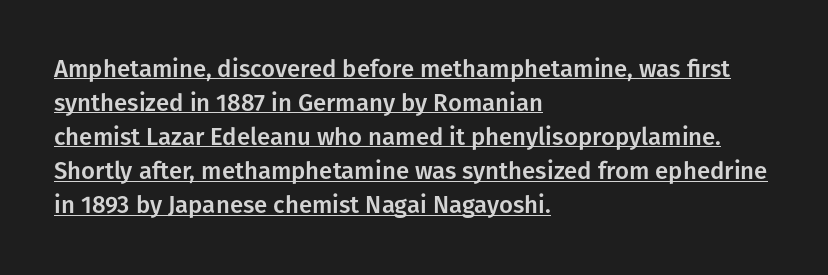
{"italic": "no", "underline": "yes", "align": "left", "line_spacing": "normal", "line_spacing_ratio": 1.42, "letter_spacing": "normal", "letter_spacing_em": 0.0, "glyph_px": 24}
